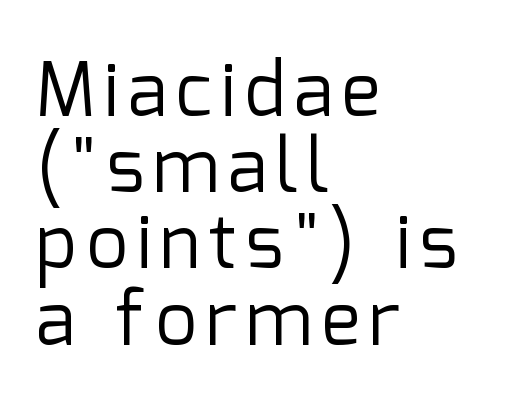
The image shows 74 px regular-weight sans-serif type, upright; set left-aligned, tight line spacing (1.03x), not underlined; low stroke contrast and a medium x-height.
